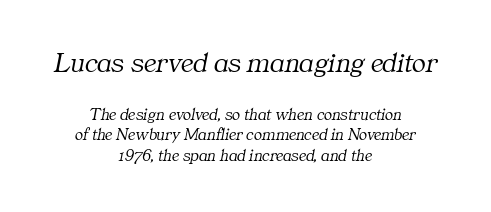
The image shows 29 px light serif type, italic (leaning right); set centered, line spacing 1.22x, normal letter spacing, not underlined; the first (top) block is 1.71x larger; medium stroke contrast and a medium x-height.
